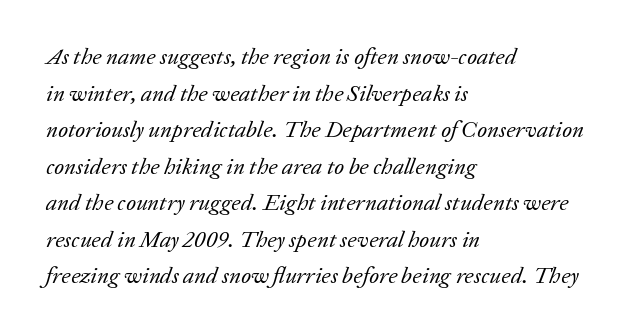
This rendering uses left alignment, leaving the right contour irregular. Summary of weight: not heavy and not bold. Looking at the ascenders, they clearly lean. Does extra space separate the letters? No, they use regular spacing. Horizontal bands of white between lines are of average thickness.
